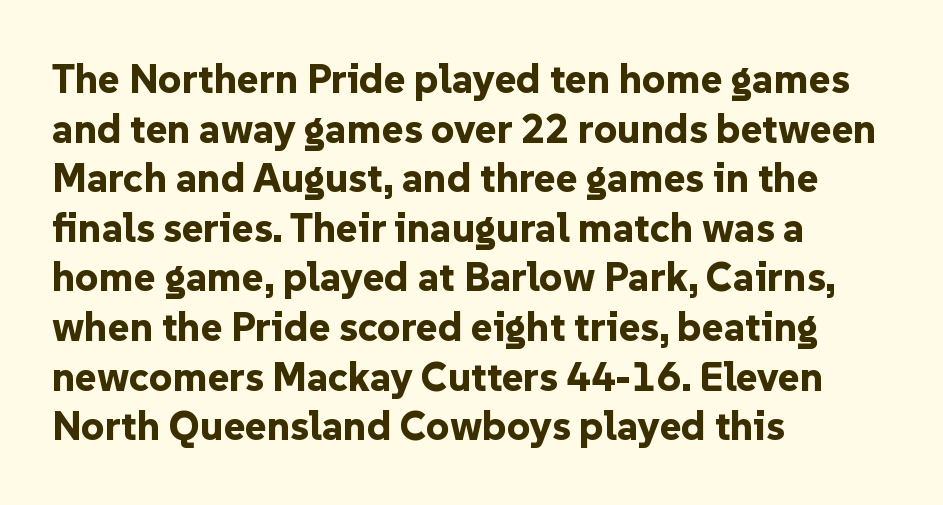
The image shows 41 px bold sans-serif type, upright; set left-aligned, line spacing 1.21x, normal letter spacing, not underlined; low stroke contrast and a medium x-height.
